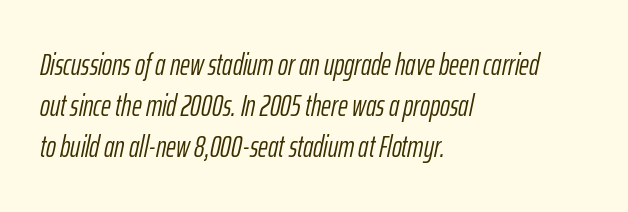
{"italic": "yes", "lean": "right", "slant_degrees": 12, "bold": "no", "weight": "light", "width": "condensed", "stroke_contrast": "low", "x_height": "medium", "monospaced": "no", "underline": "no", "align": "left", "line_spacing": "normal", "line_spacing_ratio": 1.37, "letter_spacing": "normal", "letter_spacing_em": 0.0, "glyph_px": 30}
